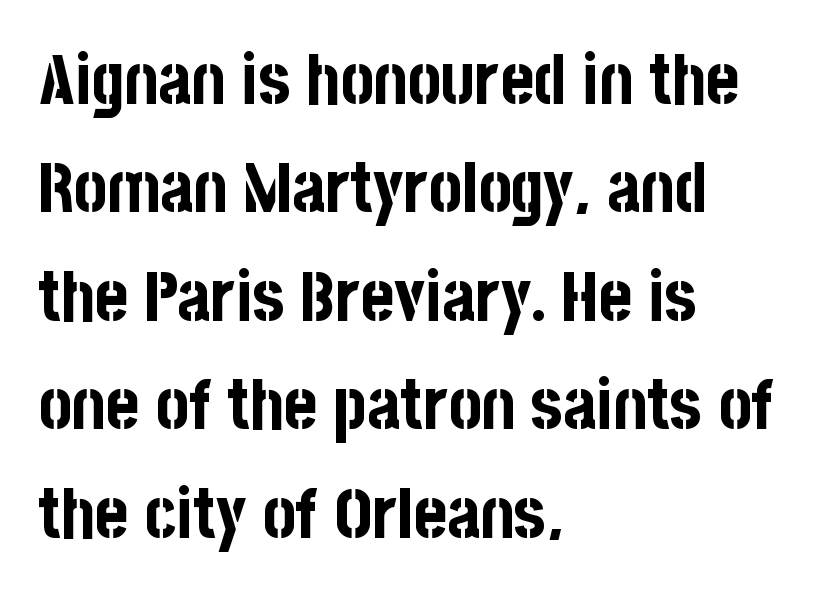
Q: Is the text bold? A: Yes.
Q: Is the text italic (slanted)? A: No, it is upright.
Q: Is the typeface a serif or a sans-serif typeface? A: Sans-serif.
Q: Is the text underlined? A: No.
Q: How is the paragraph aligned? A: Left-aligned.
Q: Is the spacing between letters normal or unusually wide? A: Normal.
Q: Is the spacing between lines tight, normal or loose? A: Normal.
Q: Width (condensed, normal, or wide)? A: Condensed.
Q: Stroke contrast? A: Low.
Q: x-height? A: Large.
Q: Monospaced? A: No.
